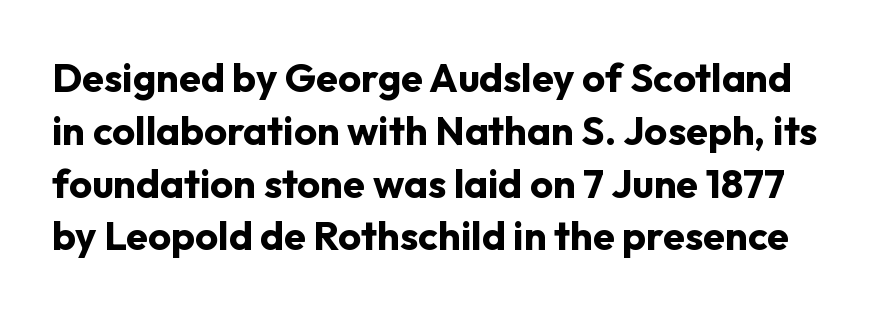
The image shows 40 px bold sans-serif type, upright; set normal line spacing (1.32x), normal letter spacing, not underlined; low stroke contrast and a medium x-height.
